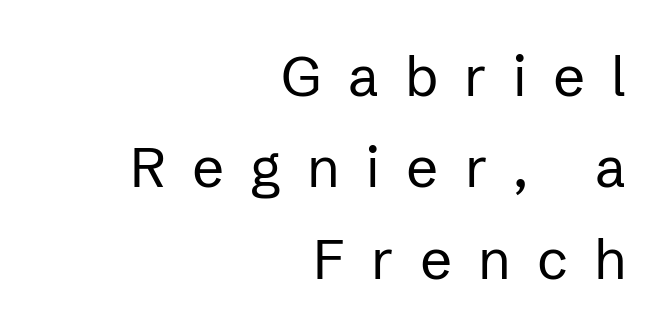
The font family rendered here belongs to the sans-serif group. The rendering uses a moderate line-height, typical for paragraphs. The face used here is proportionally spaced, like ordinary book or web type. The letterforms sit at book weight or below.
